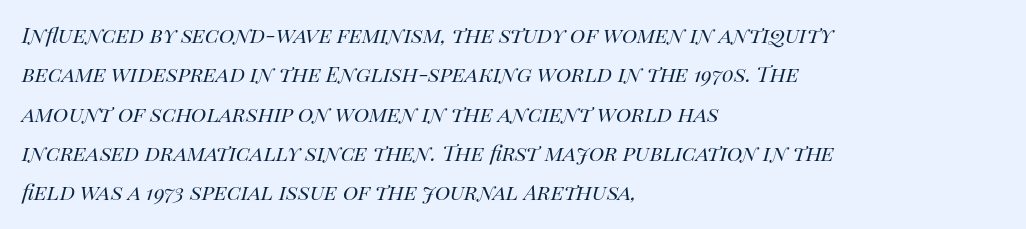
{"italic": "yes", "lean": "right", "slant_degrees": 14, "bold": "no", "underline": "no", "align": "left", "line_spacing": "normal", "line_spacing_ratio": 1.51, "letter_spacing": "normal", "letter_spacing_em": 0.0, "glyph_px": 26}
